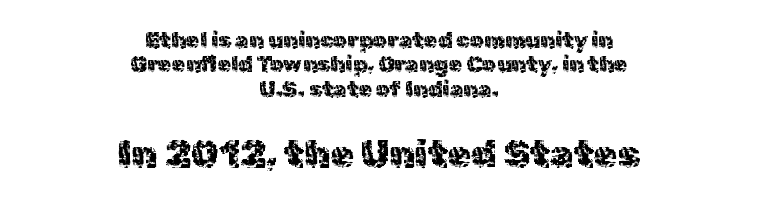
The image shows 38 px sans-serif type, upright; set centered, tight line spacing (1.11x), normal letter spacing, not underlined; the second (bottom) block is 1.73x larger; a medium x-height.
